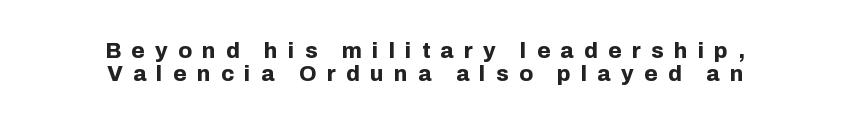
The image shows 22 px bold type, upright; set centered, tight line spacing (1.06x), unusually wide letter spacing (+0.46 em), not underlined.
